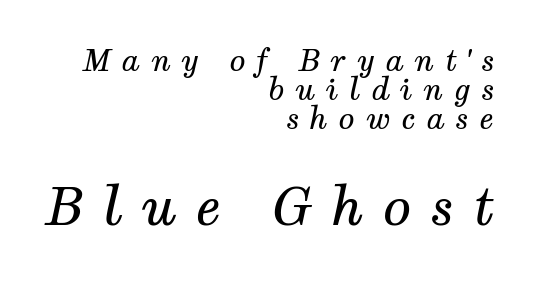
{"serif": "yes", "italic": "yes", "lean": "right", "slant_degrees": 12, "bold": "no", "weight": "regular", "width": "normal", "stroke_contrast": "medium", "x_height": "medium", "monospaced": "no", "underline": "no", "align": "right", "line_spacing": "tight", "line_spacing_ratio": 0.97, "letter_spacing": "wide", "letter_spacing_em": 0.35, "larger_block": "second", "size_ratio": 1.77, "glyph_px": 53}
